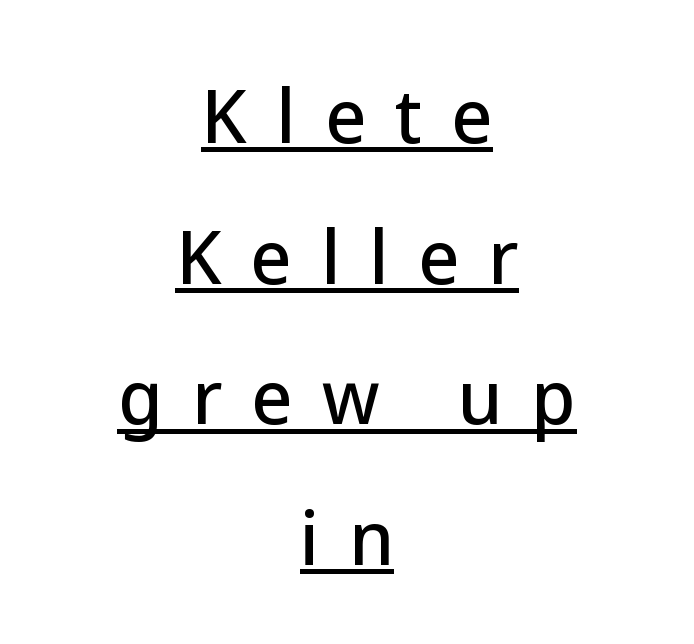
The image shows 71 px sans-serif type, upright; set centered, loose line spacing (1.98x), unusually wide letter spacing (+0.41 em), underlined; low stroke contrast and a medium x-height.
